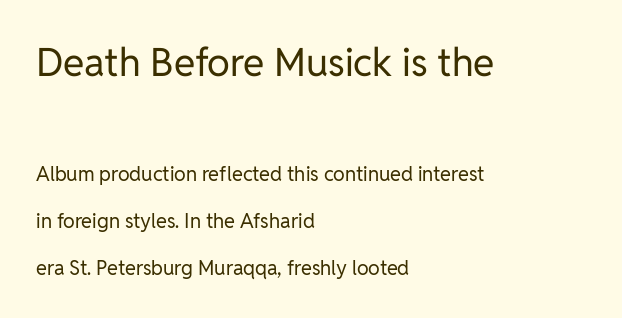
Q: Is the text bold? A: No.
Q: Is the text italic (slanted)? A: No, it is upright.
Q: Is the typeface a serif or a sans-serif typeface? A: Sans-serif.
Q: Is the text underlined? A: No.
Q: How is the paragraph aligned? A: Left-aligned.
Q: Is the spacing between letters normal or unusually wide? A: Normal.
Q: Is the spacing between lines tight, normal or loose? A: Loose.
Q: Which block of text is set in a larger size, the first (top) or the second (bottom)? A: The first (top) one.
Q: Width (condensed, normal, or wide)? A: Normal.
Q: Stroke contrast? A: Low.
Q: x-height? A: Medium.
Q: Monospaced? A: No.
